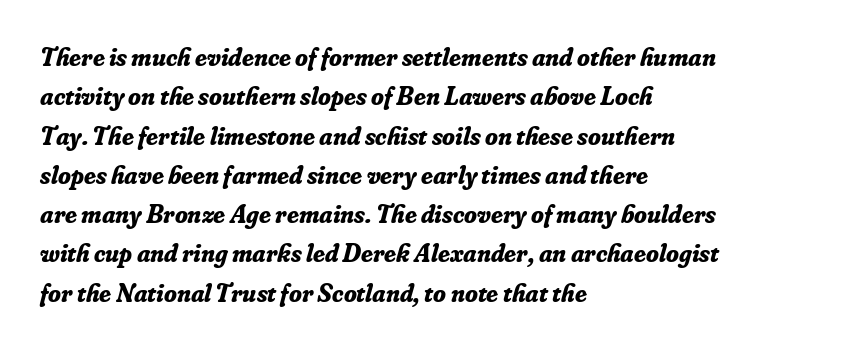
I'd describe the lettering as bold — thick and assertive. The block of text has a typical density, with ordinary space between rows. One-word summary of the alignment: left. Each word holds together tightly as a unit, with standard inter-letter gaps. Posture: slanted. The gap between lines stays unmarked.
